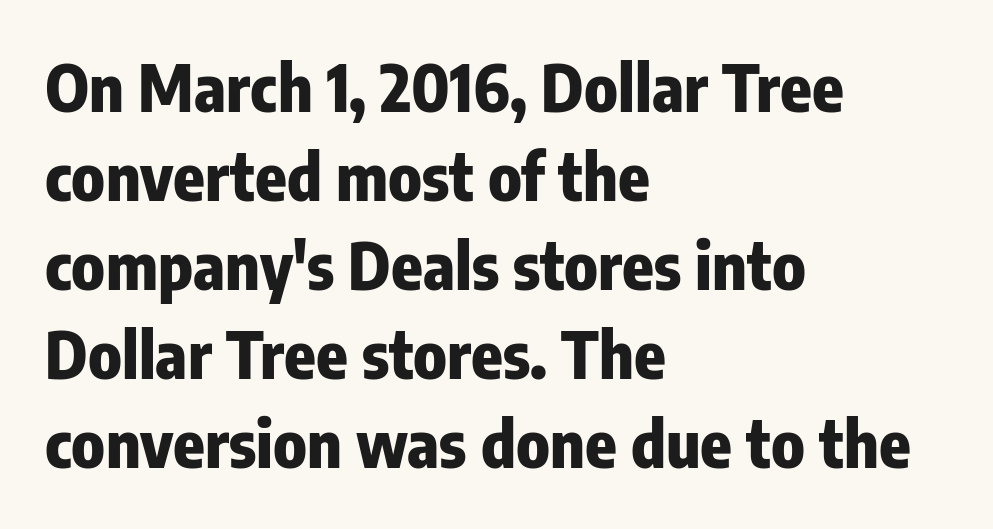
No italicization has been applied; the sample stays upright. These lines keep a tight, regular rhythm from letter to letter. Check where the strokes stop: nothing finishes them off — pure sans. I'd describe the lettering as bold — thick and assertive.
